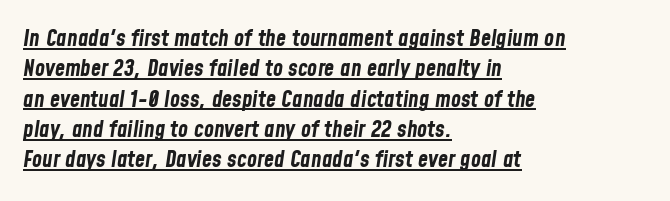
Q: Is the text bold? A: Yes.
Q: Is the text italic (slanted)? A: Yes, it leans right by about 8 degrees.
Q: Is the text underlined? A: Yes.
Q: How is the paragraph aligned? A: Left-aligned.
Q: Is the spacing between letters normal or unusually wide? A: Normal.
Q: Is the spacing between lines tight, normal or loose? A: Normal.
